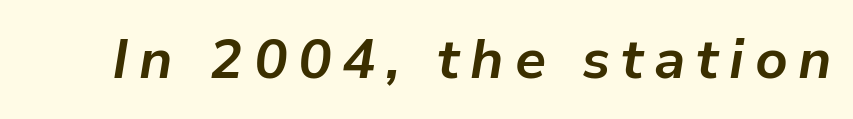
A full-strength bold gives these letters their thick strokes. The rendering uses natural spacing where letterforms have individual widths. Would a proofreader flag this as italicized? Yes. The glyphs are unaccompanied by any horizontal stroke below them.
